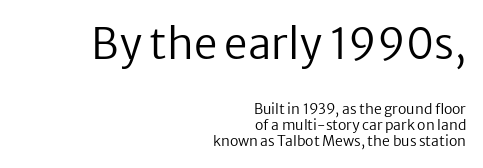
The image shows 42 px regular-weight sans-serif type, upright; set right-aligned, line spacing 1.17x, normal letter spacing, not underlined; the first (top) block is 3.0x larger; low stroke contrast and a medium x-height.
